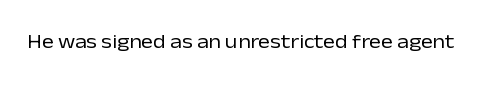
Posture: upright roman. Short note: letters normally spaced. The weight would be labelled regular, book, light, or lighter still. Lines of text with bare space underneath.
